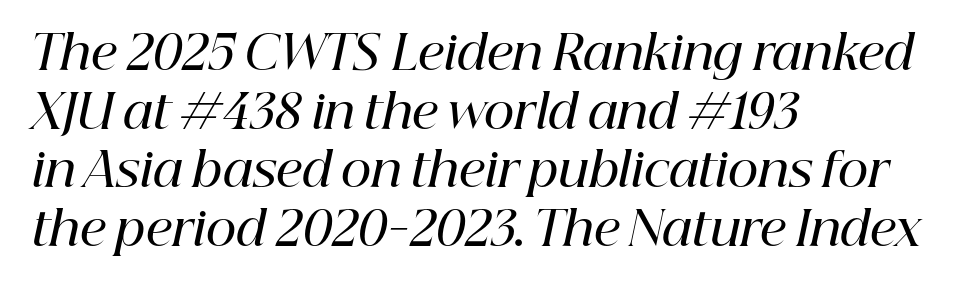
Spacing verdict: proportional, widths tailored to each character. Note: serifs present on the glyphs. If you drew a line through each stem, it would be angled. Leading matches the norm, producing a regular column.
